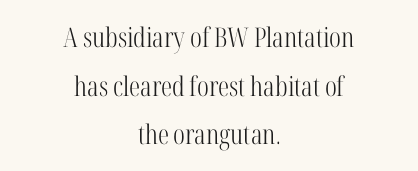
{"italic": "no", "bold": "no", "underline": "no", "align": "center", "line_spacing_ratio": 1.8, "letter_spacing": "normal", "letter_spacing_em": 0.0, "glyph_px": 27}
